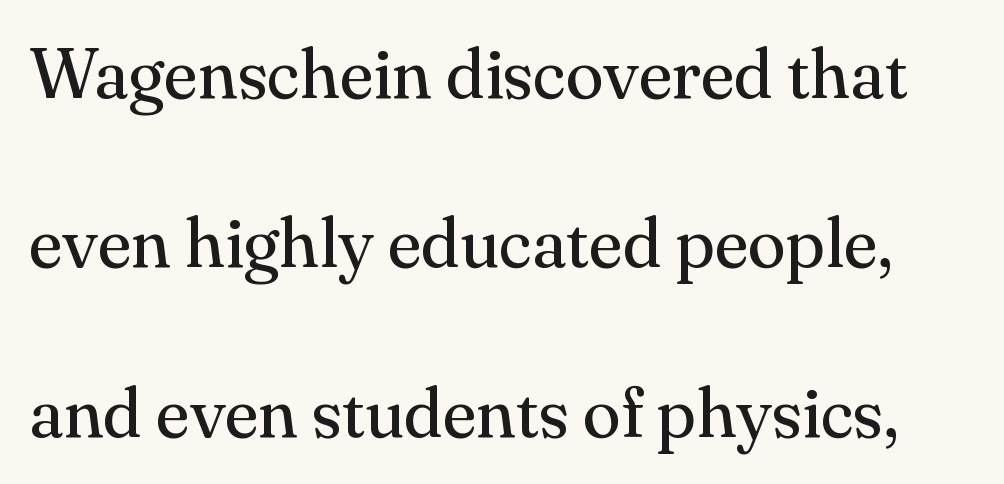
{"serif": "yes", "italic": "no", "bold": "no", "weight": "regular", "width": "normal", "stroke_contrast": "medium", "x_height": "small", "monospaced": "no", "underline": "no", "line_spacing": "loose", "line_spacing_ratio": 2.42, "letter_spacing": "normal", "letter_spacing_em": 0.0, "glyph_px": 70}
